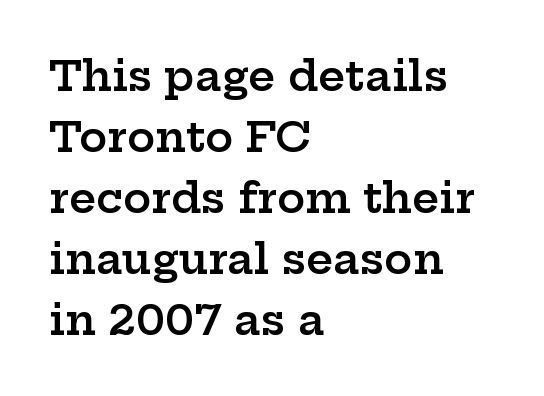
The image shows 42 px semibold, wide serif type, upright; set left-aligned, normal line spacing (1.45x), normal letter spacing, not underlined; low stroke contrast and a medium x-height.
